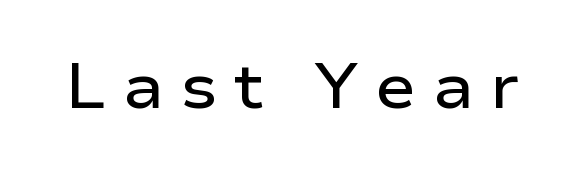
Nobody drew a line under any word here. These lines are composed in type without serifs. On the weight axis this lands at semibold, roughly 600. How are the letters spaced? Widely, with obvious added tracking.
